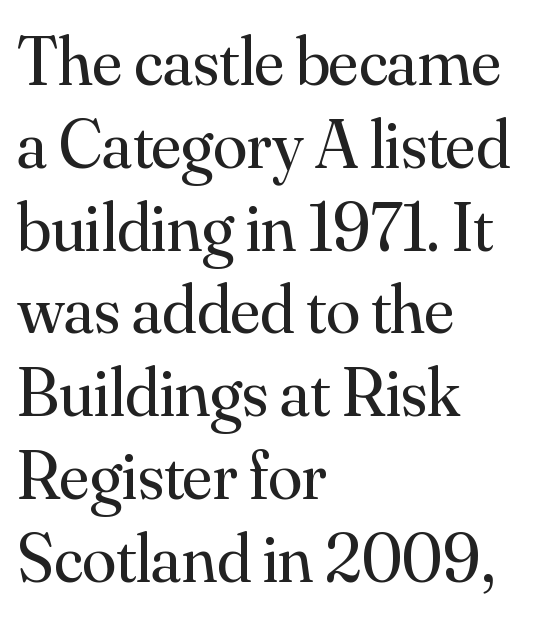
Q: Is the text bold? A: No.
Q: Is the text italic (slanted)? A: No, it is upright.
Q: Is the typeface a serif or a sans-serif typeface? A: Serif.
Q: Is the text underlined? A: No.
Q: How is the paragraph aligned? A: Left-aligned.
Q: Is the spacing between letters normal or unusually wide? A: Normal.
Q: Width (condensed, normal, or wide)? A: Normal.
Q: Stroke contrast? A: Medium.
Q: x-height? A: Small.
Q: Monospaced? A: No.
